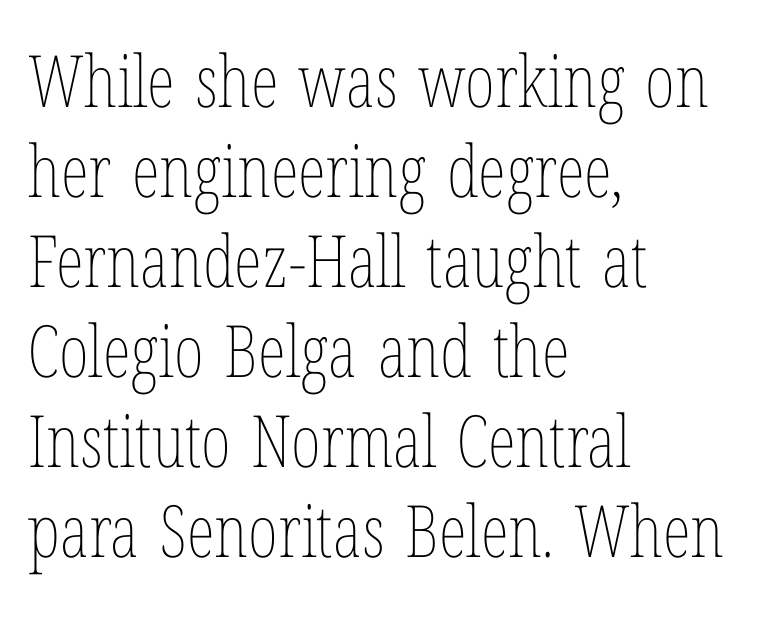
{"italic": "no", "bold": "no", "weight": "thin", "width": "condensed", "stroke_contrast": "low", "x_height": "medium", "monospaced": "no", "underline": "no", "align": "left", "line_spacing": "normal", "line_spacing_ratio": 1.25, "letter_spacing": "normal", "letter_spacing_em": 0.0, "glyph_px": 72}
